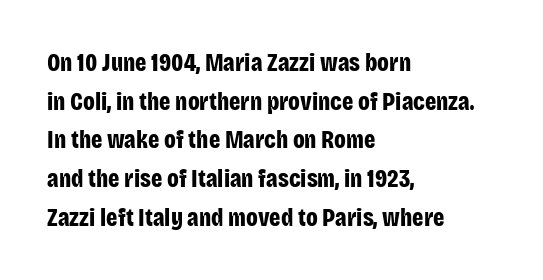
Lines of text with bare space underneath. Default kerning and tracking; the words read as compact shapes. Typeset ragged right — the left edge is the straight one. Regarding leading, the lines here are spaced in the standard way. Every stem runs plumb, perpendicular to the baseline.
